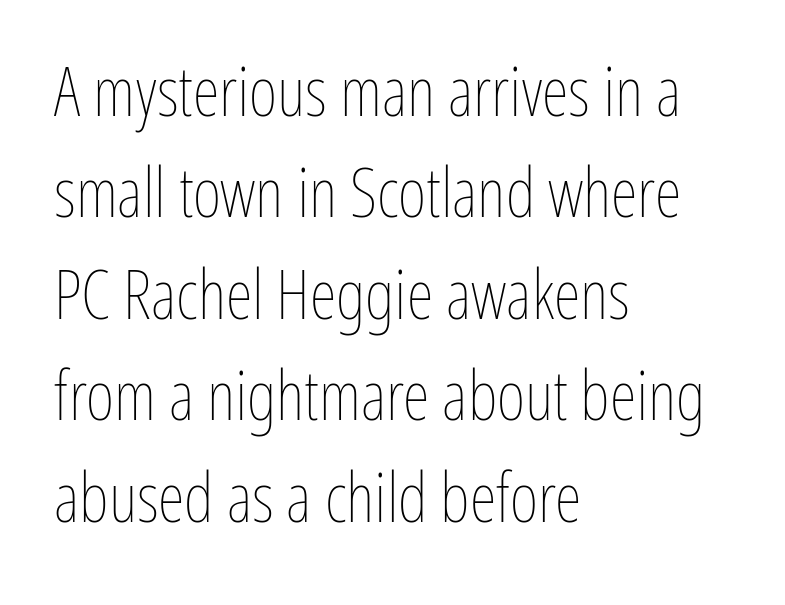
{"italic": "no", "bold": "no", "weight": "thin", "width": "condensed", "stroke_contrast": "low", "x_height": "medium", "monospaced": "no", "underline": "no", "align": "left", "line_spacing": "normal", "line_spacing_ratio": 1.47, "letter_spacing": "normal", "letter_spacing_em": 0.0, "glyph_px": 69}
